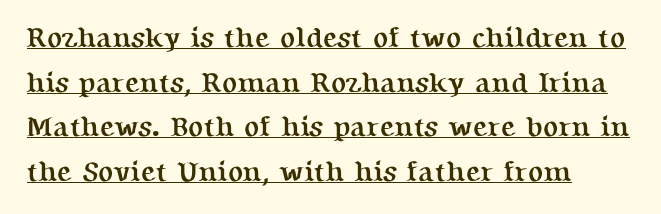
{"serif": "yes", "italic": "no", "bold": "yes", "weight": "semibold", "width": "normal", "stroke_contrast": "medium", "x_height": "medium", "monospaced": "no", "underline": "yes", "align": "left", "line_spacing": "normal", "line_spacing_ratio": 1.59, "letter_spacing": "normal", "letter_spacing_em": 0.0, "glyph_px": 28}
